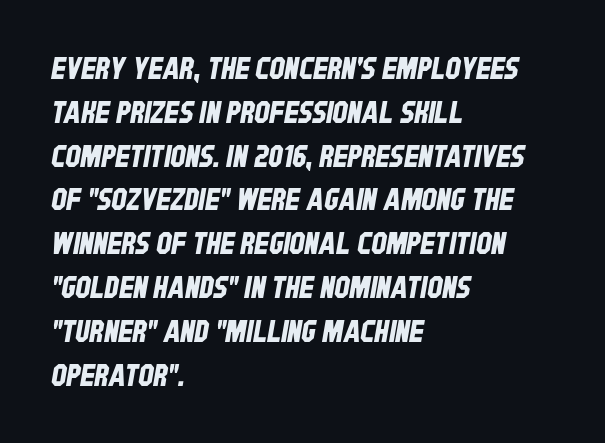
Does the copy run flush right? No — it runs flush left. Anything drawn beneath the words? Only blank space. In terms of letterspacing, this is plain default setting. These lines are rendered in a variable-pitch font. Normally led — the rows are evenly, conventionally spaced. This is sans-serif lettering, the kind often seen on screens and signage.
